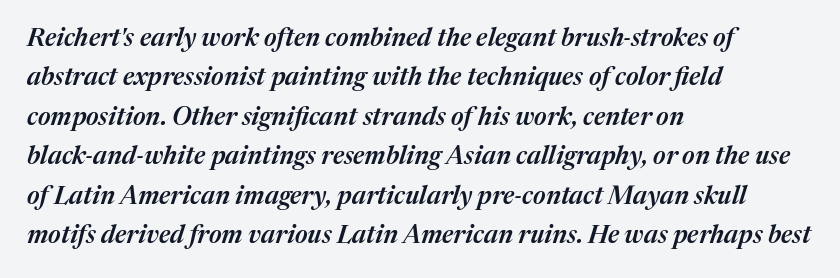
What's the leading like? Ordinary, nothing unusual. Is the letter spacing exaggerated? No — it looks like the ordinary default. A classic flush-left, rag-right setting is used for this passage. Bare-footed words on every line. Every character sits at an angle, as italics do. Heft: intermediate — a semibold.
